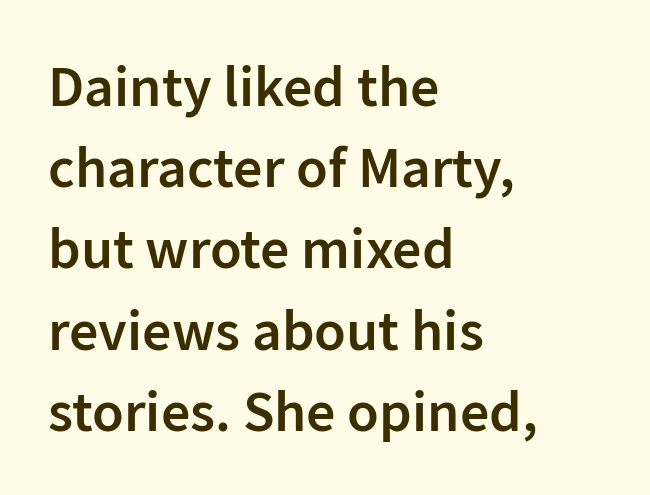
The image shows 58 px semibold sans-serif type, upright; set left-aligned, normal line spacing (1.4x), normal letter spacing, not underlined; low stroke contrast and a medium x-height.
